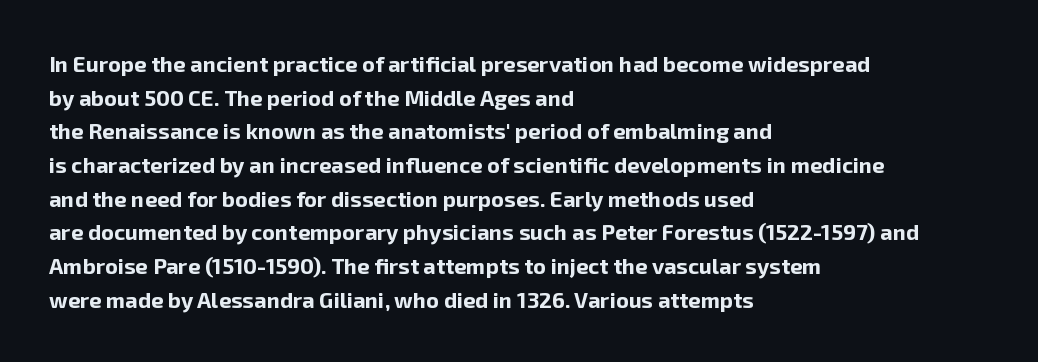
Q: Is the text bold? A: Yes.
Q: Is the text italic (slanted)? A: No, it is upright.
Q: Is the text underlined? A: No.
Q: How is the paragraph aligned? A: Left-aligned.
Q: Is the spacing between letters normal or unusually wide? A: Normal.
Q: Is the spacing between lines tight, normal or loose? A: Normal.
